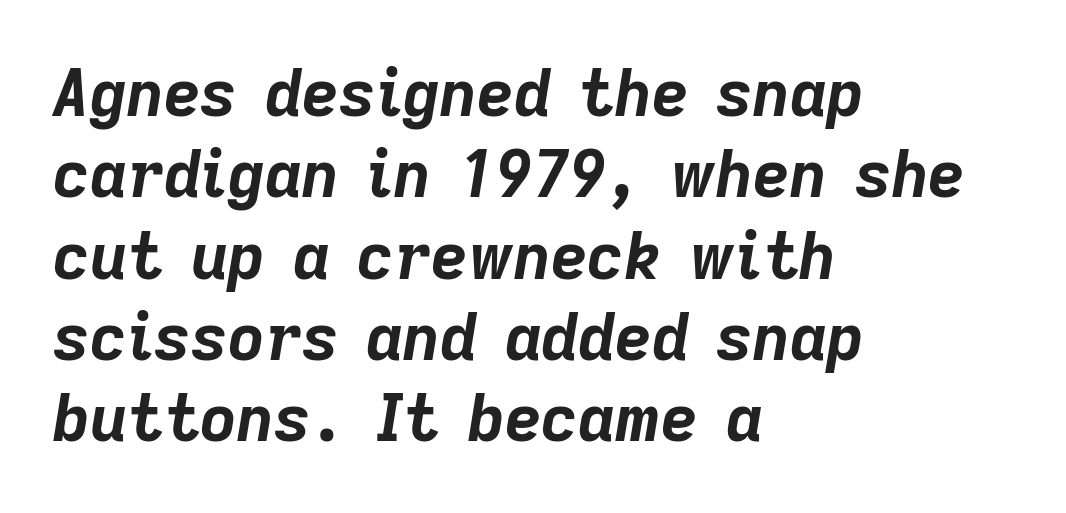
Q: Is the text bold? A: Yes.
Q: Is the text italic (slanted)? A: Yes, it leans right by about 9 degrees.
Q: Is the text underlined? A: No.
Q: How is the paragraph aligned? A: Left-aligned.
Q: Is the spacing between letters normal or unusually wide? A: Normal.
Q: Is the spacing between lines tight, normal or loose? A: Normal.
Q: Width (condensed, normal, or wide)? A: Normal.
Q: Stroke contrast? A: Low.
Q: x-height? A: Medium.
Q: Monospaced? A: No.
